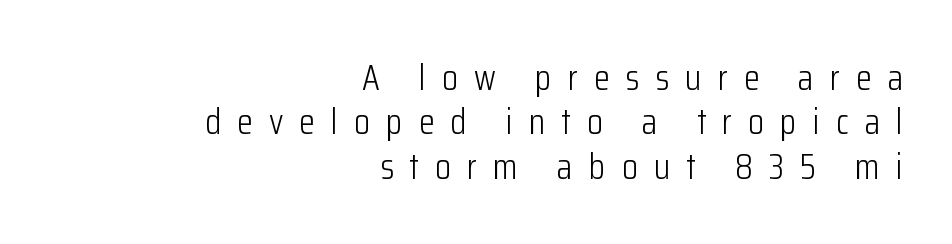
The image shows 36 px light, condensed sans-serif type, upright; set right-aligned, line spacing 1.23x, unusually wide letter spacing (+0.45 em), not underlined; low stroke contrast and a medium x-height.
